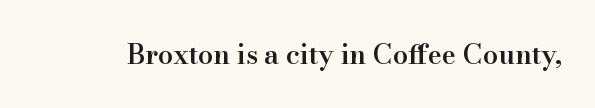
The image shows 27 px text type, upright; set normal letter spacing, not underlined.
